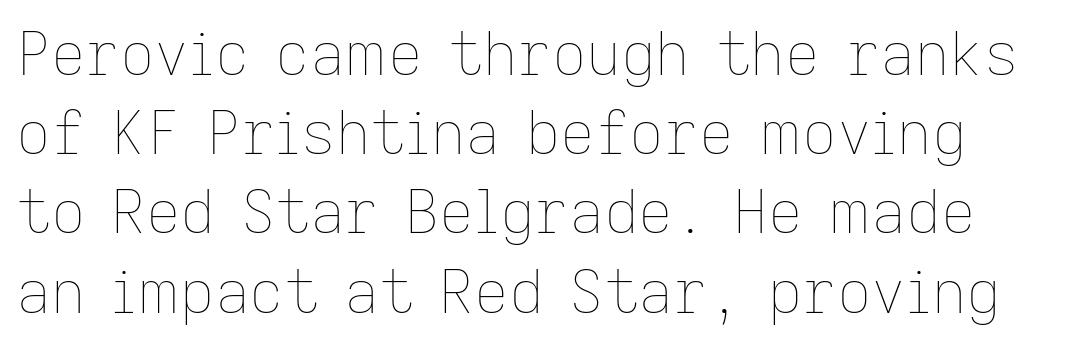
Vertically, the passage feels balanced, rows spaced as you'd expect. The lettering stays uniformly vertical, giving the passage a roman look. The horizontal fit of the characters is conventional and even. Ink coverage per letter is moderate at most. Each row of text sits above clean, open space. These lines are rendered in a variable-pitch font.
